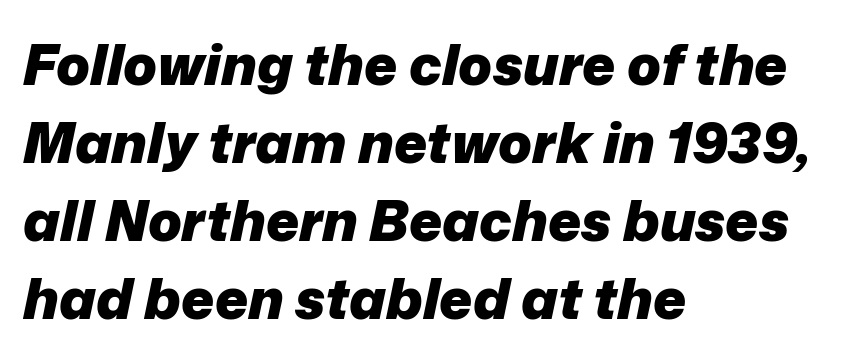
Does extra space separate the letters? No, they use regular spacing. Has an underline been added? It has not. Proportional: the letters do not fall into vertical columns. Each new line begins a customary step beneath the previous one. A typesetter would mark this as italic. Leftover space on each line is placed entirely after the last word.
